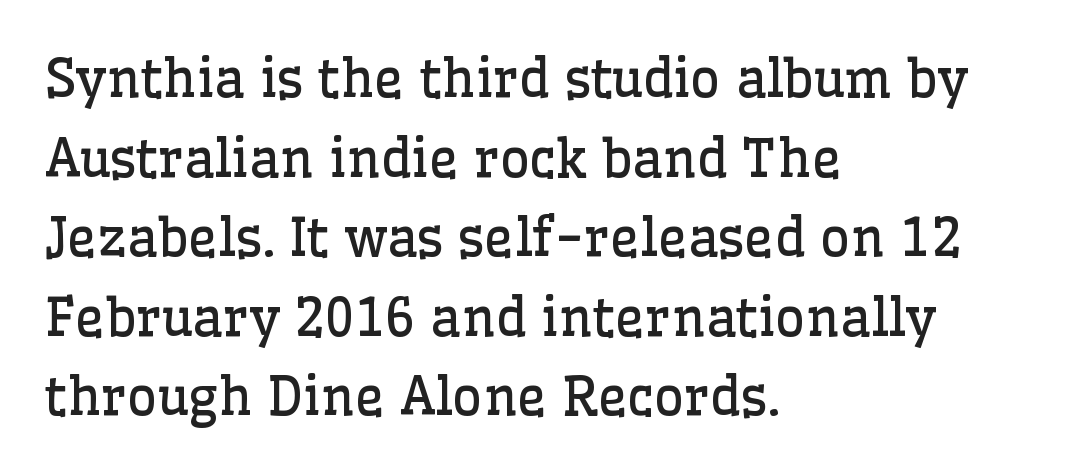
Q: Is the text bold? A: No.
Q: Is the text italic (slanted)? A: No, it is upright.
Q: Is the typeface a serif or a sans-serif typeface? A: Serif.
Q: Is the text underlined? A: No.
Q: How is the paragraph aligned? A: Left-aligned.
Q: Is the spacing between letters normal or unusually wide? A: Normal.
Q: Is the spacing between lines tight, normal or loose? A: Normal.
Q: Width (condensed, normal, or wide)? A: Normal.
Q: Stroke contrast? A: Low.
Q: x-height? A: Medium.
Q: Monospaced? A: No.
